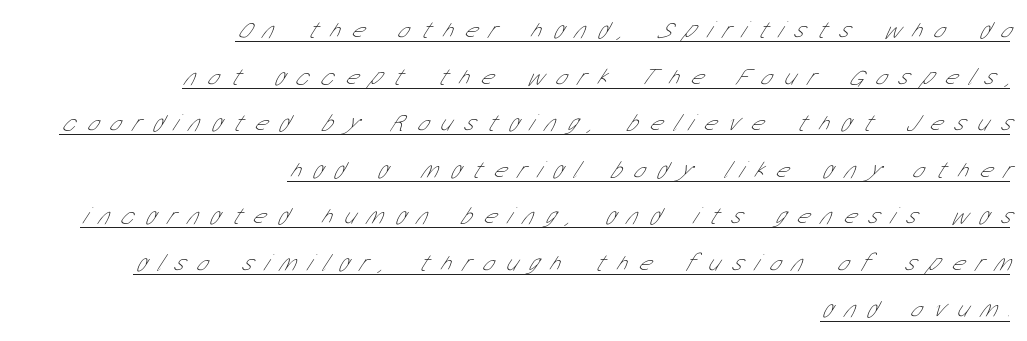
Q: Is the text bold? A: No.
Q: Is the text underlined? A: Yes.
Q: How is the paragraph aligned? A: Right-aligned.
Q: Is the spacing between letters normal or unusually wide? A: Unusually wide.
Q: Is the spacing between lines tight, normal or loose? A: Loose.
